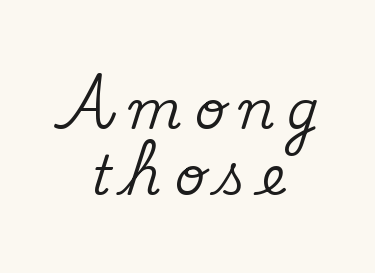
Q: Is the text italic (slanted)? A: Yes.
Q: Is the typeface a serif or a sans-serif typeface? A: Serif.
Q: Is the text underlined? A: No.
Q: How is the paragraph aligned? A: Centered.
Q: Is the spacing between letters normal or unusually wide? A: Unusually wide.
Q: Width (condensed, normal, or wide)? A: Normal.
Q: Stroke contrast? A: Medium.
Q: x-height? A: Small.
Q: Monospaced? A: No.
